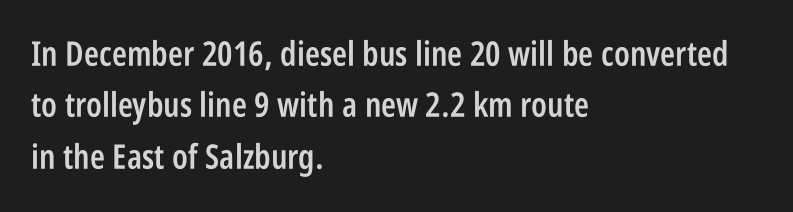
No extra tracking has been applied to these lines. These words are printed semibold, heavier than regular yet not bold. Letters rest on an invisible, unmarked baseline. These lines are composed in type without serifs.
